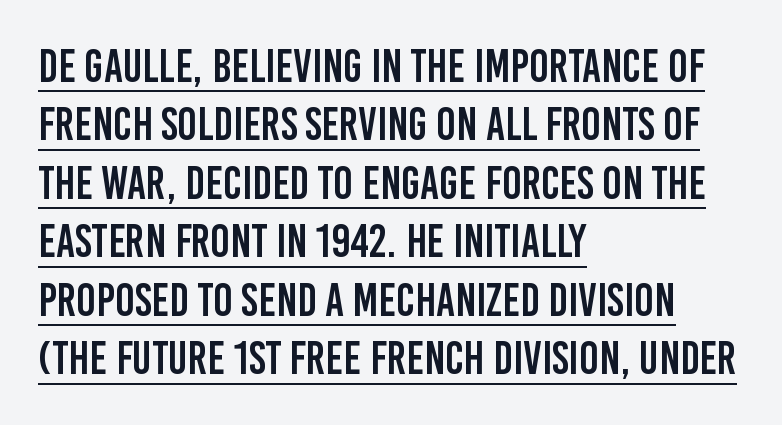
{"serif": "no", "italic": "no", "width": "condensed", "stroke_contrast": "low", "x_height": "large", "monospaced": "no", "underline": "yes", "align": "left", "line_spacing": "normal", "line_spacing_ratio": 1.27, "letter_spacing": "normal", "letter_spacing_em": 0.0, "glyph_px": 46}
